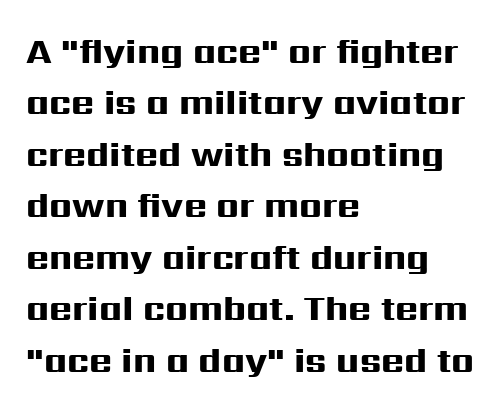
Q: Is the text bold? A: Yes.
Q: Is the text italic (slanted)? A: No, it is upright.
Q: Is the typeface a serif or a sans-serif typeface? A: Sans-serif.
Q: Is the text underlined? A: No.
Q: How is the paragraph aligned? A: Left-aligned.
Q: Is the spacing between letters normal or unusually wide? A: Normal.
Q: Is the spacing between lines tight, normal or loose? A: Normal.
Q: Width (condensed, normal, or wide)? A: Wide.
Q: Stroke contrast? A: High.
Q: x-height? A: Medium.
Q: Monospaced? A: No.
